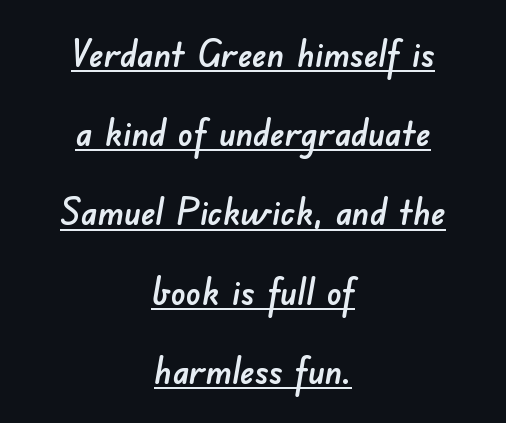
In designer terms, the underline attribute is active on this setting. Note the varied advance widths — an 'i' is clearly narrower than an 'm'. The designer dialed line spacing up above the default. This rendering uses center alignment, leaving both contours irregular but symmetric.
